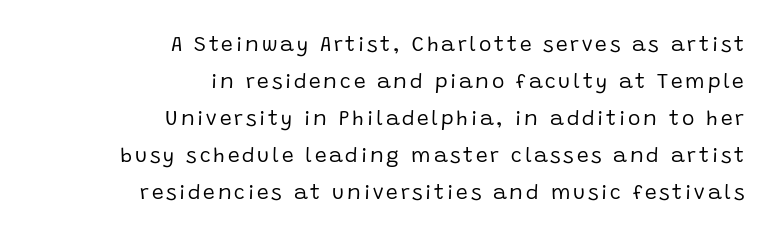
Q: Is the text bold? A: No.
Q: Is the text italic (slanted)? A: No, it is upright.
Q: Is the text underlined? A: No.
Q: How is the paragraph aligned? A: Right-aligned.
